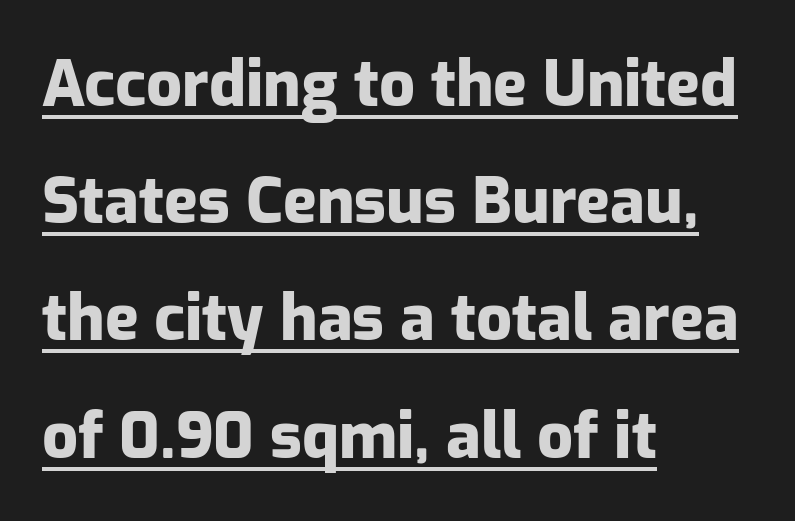
The image shows 63 px heavy sans-serif type, upright; set left-aligned, line spacing 1.86x, normal letter spacing, underlined; low stroke contrast and a medium x-height.
